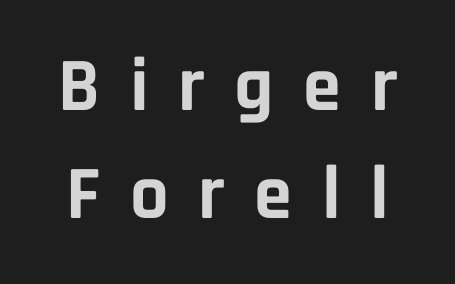
Q: Is the text bold? A: Yes.
Q: Is the text italic (slanted)? A: No, it is upright.
Q: Is the typeface a serif or a sans-serif typeface? A: Sans-serif.
Q: Is the text underlined? A: No.
Q: Is the spacing between letters normal or unusually wide? A: Unusually wide.
Q: Is the spacing between lines tight, normal or loose? A: Normal.
Q: Width (condensed, normal, or wide)? A: Normal.
Q: Stroke contrast? A: Low.
Q: x-height? A: Large.
Q: Monospaced? A: No.
